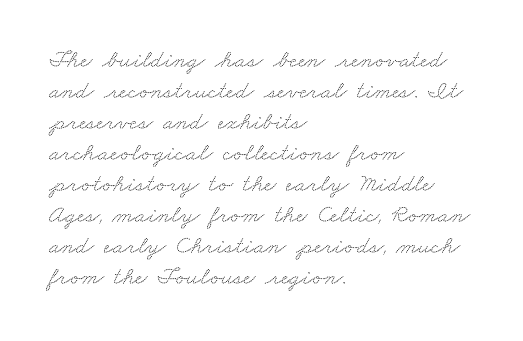
Q: Is the text underlined? A: No.
Q: How is the paragraph aligned? A: Left-aligned.
Q: Is the spacing between letters normal or unusually wide? A: Normal.
